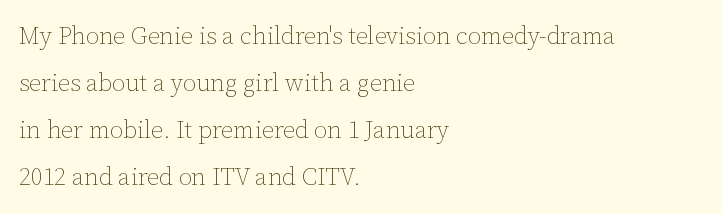
Ascenders rise straight up at ninety degrees. This sample trades compactness for vertical openness between lines. Teacher's note: observe the even left margin — that is flush-left alignment. Observe the ordinary spacing: letters are neighbours, not strangers. Summary of weight: not heavy and not bold.
